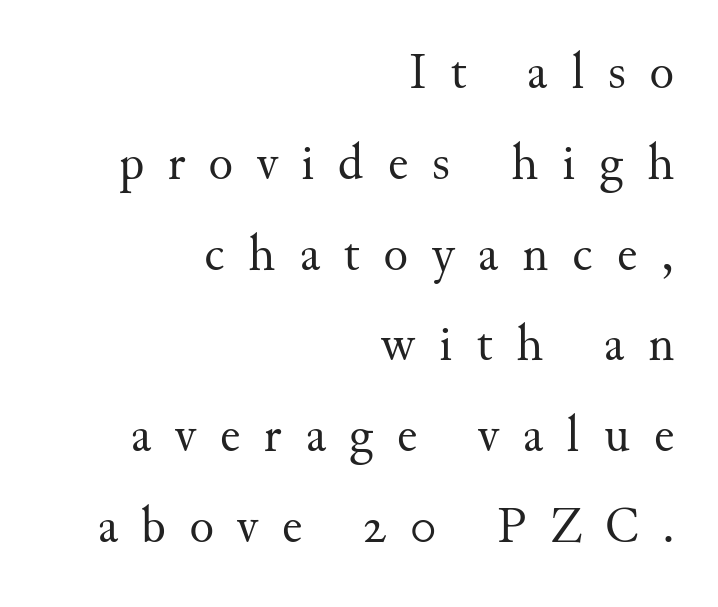
Do the letters lean? They stand straight. Just letters on the line, the space beneath them empty. In terms of letterform style, serifs are clearly present. Tracking here is generous; glyphs stand well apart from one another.
